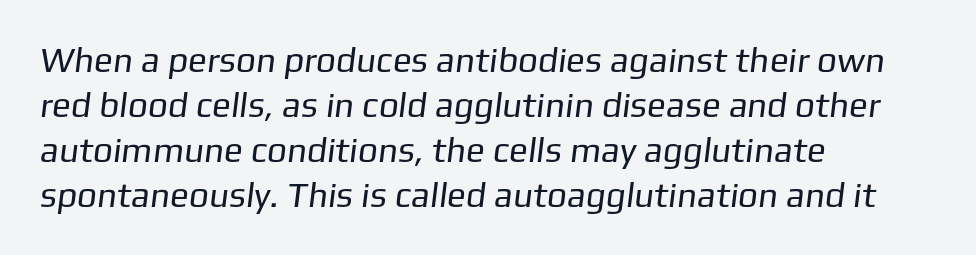
The image shows 35 px regular-weight sans-serif type; set left-aligned, normal line spacing (1.29x), normal letter spacing, not underlined; low stroke contrast and a medium x-height.
